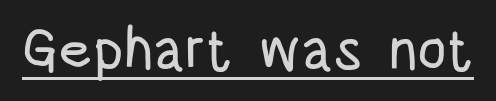
The image shows 58 px condensed sans-serif type, upright; set normal letter spacing, underlined; low stroke contrast and a large x-height.
